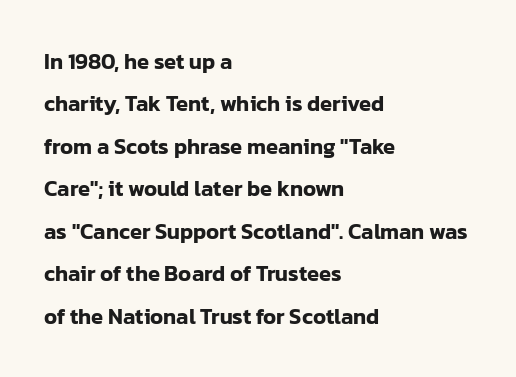
{"italic": "no", "underline": "no", "align": "left", "line_spacing": "loose", "line_spacing_ratio": 1.93, "letter_spacing": "normal", "letter_spacing_em": 0.0, "glyph_px": 22}
